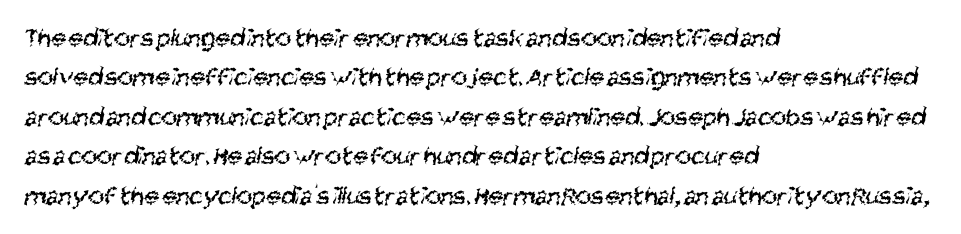
{"bold": "no", "underline": "no", "align": "left", "line_spacing": "normal", "line_spacing_ratio": 1.46, "letter_spacing": "normal", "letter_spacing_em": 0.0, "glyph_px": 27}
